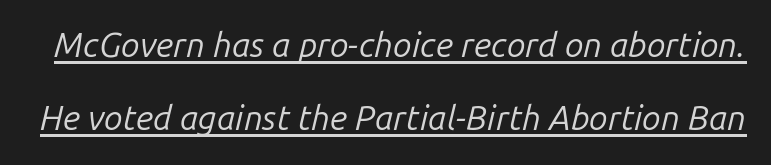
Q: Is the text bold? A: No.
Q: Is the text italic (slanted)? A: Yes, it leans right by about 14 degrees.
Q: Is the text underlined? A: Yes.
Q: Is the spacing between letters normal or unusually wide? A: Normal.
Q: Is the spacing between lines tight, normal or loose? A: Loose.
Q: Width (condensed, normal, or wide)? A: Normal.
Q: Stroke contrast? A: Low.
Q: x-height? A: Medium.
Q: Monospaced? A: No.
